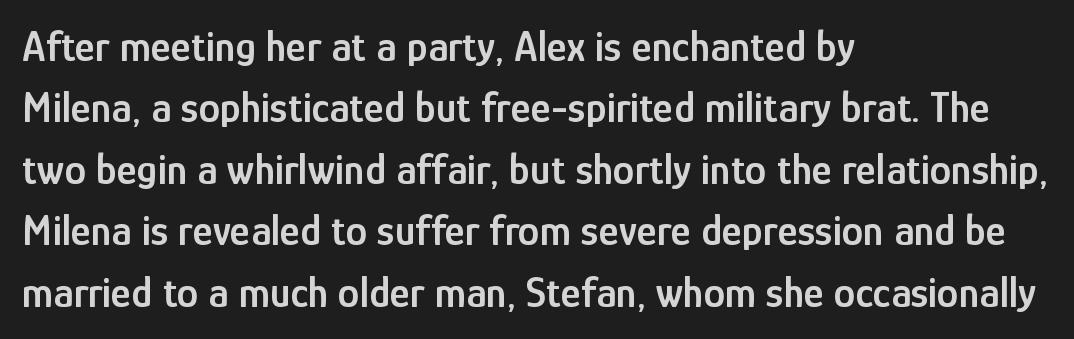
Q: Is the text bold? A: Semi-bold.
Q: Is the text italic (slanted)? A: No, it is upright.
Q: Is the typeface a serif or a sans-serif typeface? A: Sans-serif.
Q: Is the text underlined? A: No.
Q: How is the paragraph aligned? A: Left-aligned.
Q: Is the spacing between letters normal or unusually wide? A: Normal.
Q: Is the spacing between lines tight, normal or loose? A: Normal.
Q: Width (condensed, normal, or wide)? A: Condensed.
Q: Stroke contrast? A: Low.
Q: x-height? A: Medium.
Q: Monospaced? A: No.
